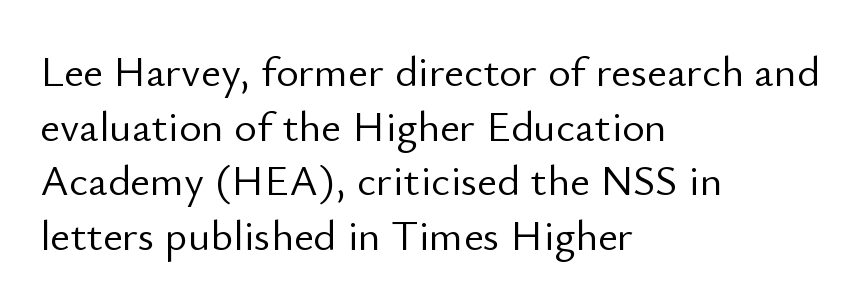
{"serif": "no", "italic": "no", "bold": "no", "weight": "light", "width": "normal", "stroke_contrast": "low", "x_height": "small", "monospaced": "no", "underline": "no", "align": "left", "line_spacing": "normal", "line_spacing_ratio": 1.27, "letter_spacing": "normal", "letter_spacing_em": 0.0, "glyph_px": 43}
